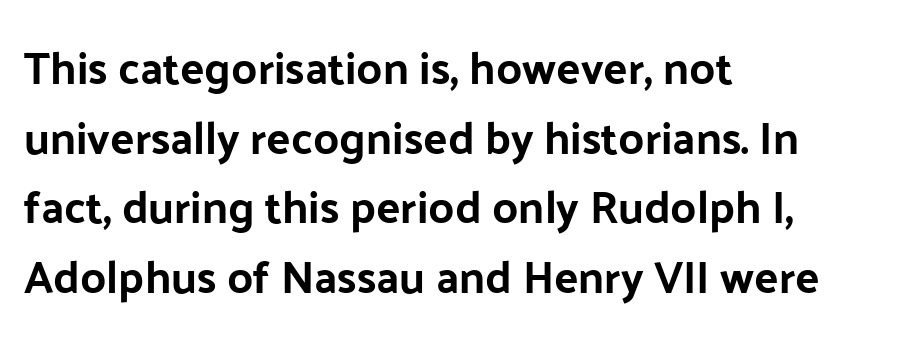
Q: Is the text italic (slanted)? A: No, it is upright.
Q: Is the typeface a serif or a sans-serif typeface? A: Sans-serif.
Q: Is the text underlined? A: No.
Q: How is the paragraph aligned? A: Left-aligned.
Q: Is the spacing between letters normal or unusually wide? A: Normal.
Q: Is the spacing between lines tight, normal or loose? A: Normal.
Q: Width (condensed, normal, or wide)? A: Normal.
Q: Stroke contrast? A: Low.
Q: x-height? A: Medium.
Q: Monospaced? A: No.
